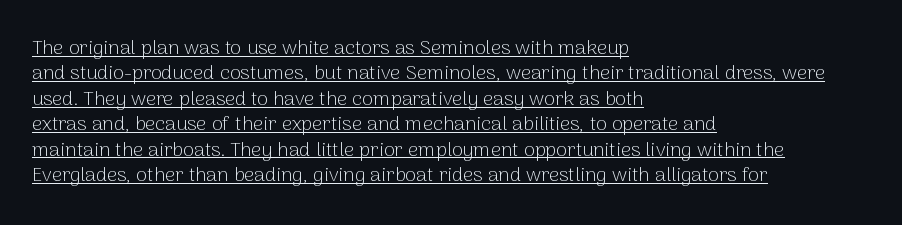
The letterforms sit at book weight or below. The lettering stays uniformly vertical, giving the passage a roman look. Compared with a centered layout, this one pins lines to the left instead. What stands out about the letter spacing? Nothing — it is the standard amount. Somebody hit Ctrl+U on this one — the words are underlined. Notice how descenders clear the ascenders below comfortably — that's standard leading.
